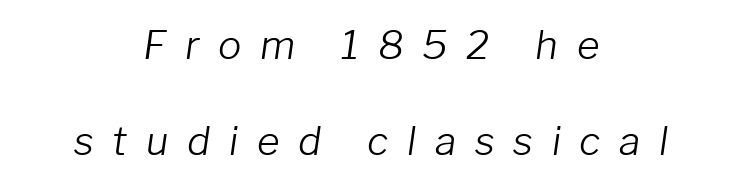
Q: Is the text bold? A: No.
Q: Is the text italic (slanted)? A: Yes, it leans right by about 8 degrees.
Q: Is the text underlined? A: No.
Q: How is the paragraph aligned? A: Centered.
Q: Is the spacing between letters normal or unusually wide? A: Unusually wide.
Q: Is the spacing between lines tight, normal or loose? A: Loose.
Q: Width (condensed, normal, or wide)? A: Normal.
Q: Stroke contrast? A: Low.
Q: x-height? A: Medium.
Q: Monospaced? A: No.
